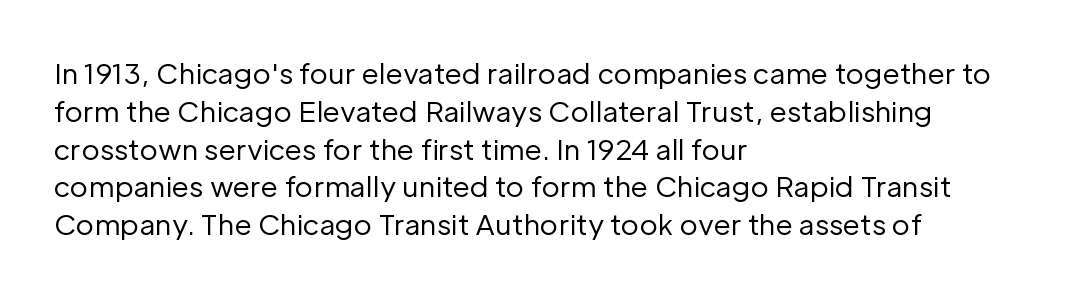
{"serif": "no", "italic": "no", "bold": "no", "weight": "regular", "width": "normal", "stroke_contrast": "low", "x_height": "medium", "monospaced": "no", "underline": "no", "align": "left", "line_spacing": "normal", "line_spacing_ratio": 1.35, "letter_spacing": "normal", "letter_spacing_em": 0.0, "glyph_px": 28}
